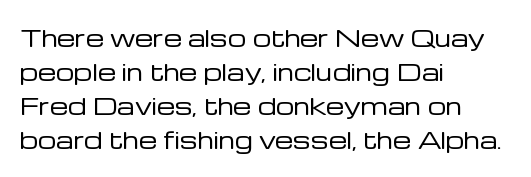
Q: Is the text bold? A: No.
Q: Is the text italic (slanted)? A: No, it is upright.
Q: Is the text underlined? A: No.
Q: How is the paragraph aligned? A: Left-aligned.
Q: Is the spacing between letters normal or unusually wide? A: Normal.
Q: Is the spacing between lines tight, normal or loose? A: Normal.
